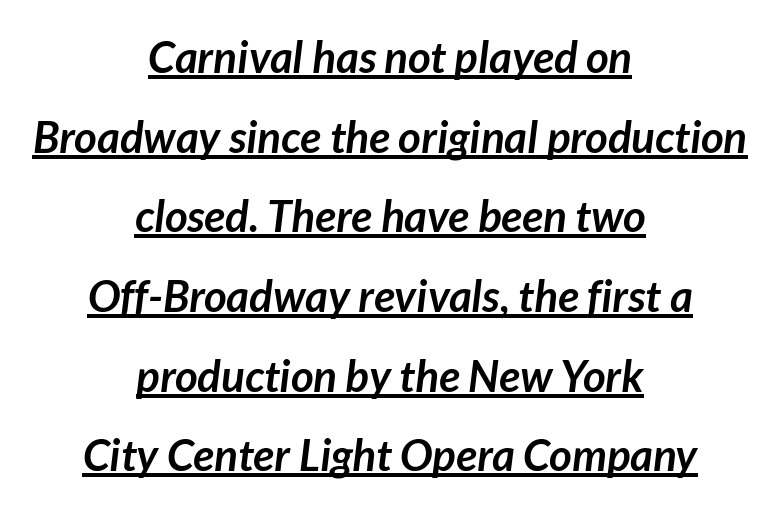
Q: Is the text bold? A: Yes.
Q: Is the typeface a serif or a sans-serif typeface? A: Sans-serif.
Q: Is the text underlined? A: Yes.
Q: How is the paragraph aligned? A: Centered.
Q: Is the spacing between letters normal or unusually wide? A: Normal.
Q: Width (condensed, normal, or wide)? A: Normal.
Q: Stroke contrast? A: Low.
Q: x-height? A: Medium.
Q: Monospaced? A: No.
